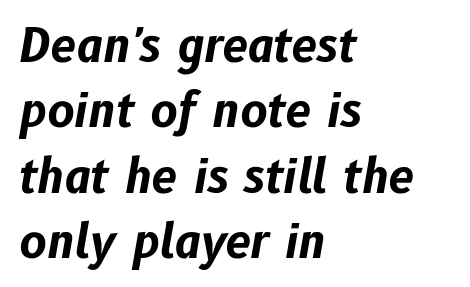
{"italic": "yes", "lean": "right", "slant_degrees": 10, "bold": "yes", "weight": "bold", "width": "normal", "stroke_contrast": "low", "x_height": "medium", "monospaced": "no", "underline": "no", "align": "left", "line_spacing": "normal", "line_spacing_ratio": 1.42, "letter_spacing": "normal", "letter_spacing_em": 0.0, "glyph_px": 46}
